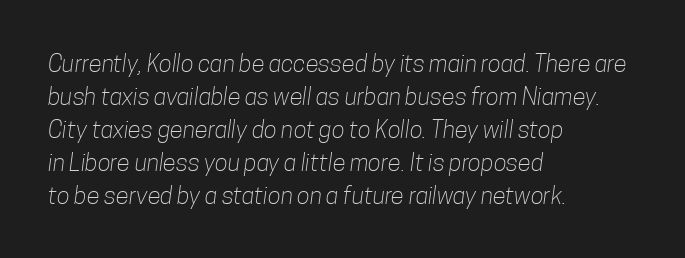
Bold? No — there's no thickening of the strokes. All the whitespace from short lines collects on the right. The rendering keeps characters at their native spacing. Summary of vertical rhythm: regular, with standard interline spacing. Anything drawn beneath the words? Only blank space.
